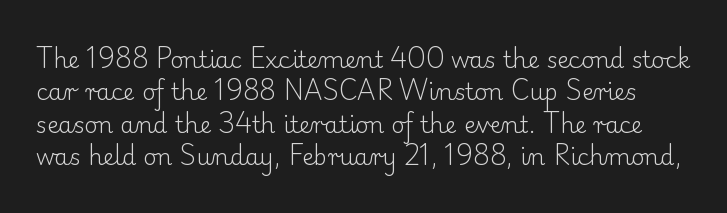
{"italic": "no", "bold": "no", "underline": "no", "line_spacing": "normal", "line_spacing_ratio": 1.41, "letter_spacing": "normal", "letter_spacing_em": 0.0, "glyph_px": 23}
